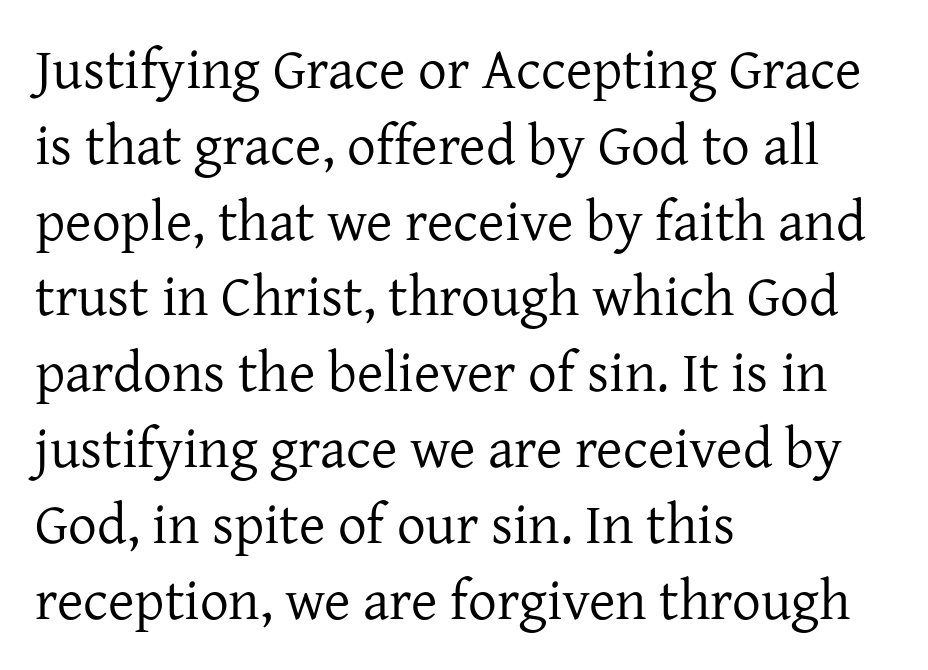
The image shows 57 px regular-weight serif type, upright; set left-aligned, normal line spacing (1.33x), normal letter spacing, not underlined; low stroke contrast and a medium x-height.
